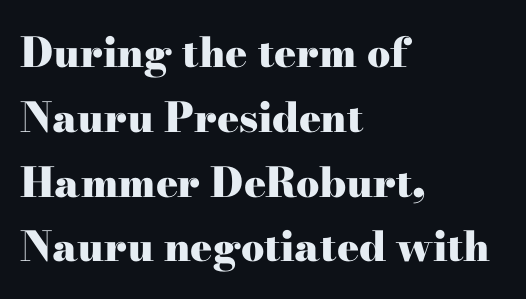
{"serif": "yes", "italic": "no", "bold": "yes", "weight": "heavy", "width": "wide", "stroke_contrast": "high", "x_height": "small", "monospaced": "no", "underline": "no", "align": "left", "line_spacing": "normal", "line_spacing_ratio": 1.58, "letter_spacing": "normal", "letter_spacing_em": 0.0, "glyph_px": 41}
